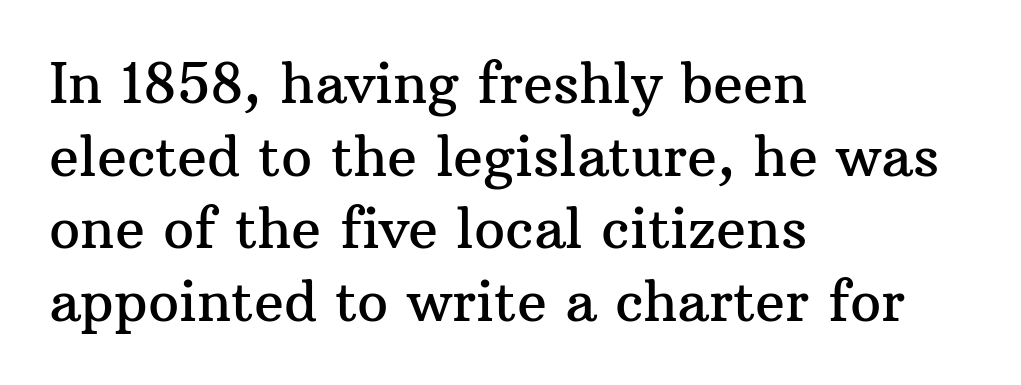
No italicization has been applied; the sample stays upright. The gap between lines stays unmarked. Does extra space separate the letters? No, they use regular spacing. The font family rendered here belongs to the serif group. The passage is arranged the way most books set body copy — flush left.
